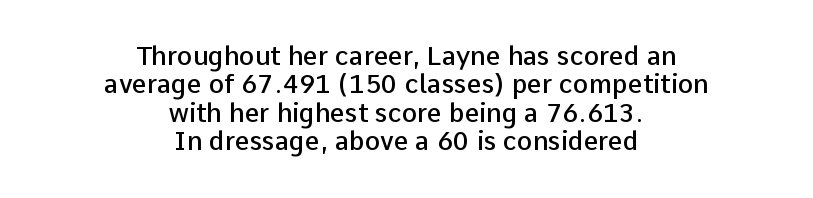
{"italic": "no", "bold": "semi", "underline": "no", "align": "center", "line_spacing": "tight", "line_spacing_ratio": 1.09, "letter_spacing": "normal", "letter_spacing_em": 0.0, "glyph_px": 26}
